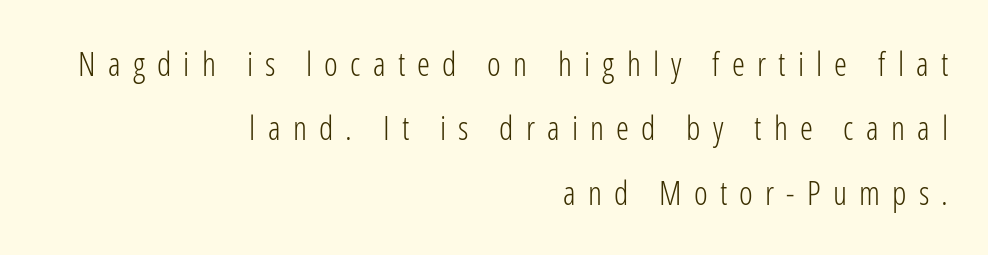
These lines stand farther apart than default settings would place them. Check where the strokes stop: nothing finishes them off — pure sans. In terms of letterspacing, this is a distinctly airy, spread setting. A bare baseline throughout the passage. Do the characters align in a grid? No, the font is proportional.
